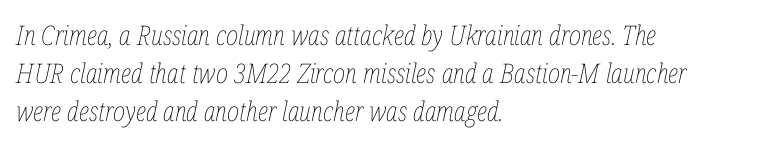
Q: Is the text bold? A: No.
Q: Is the text italic (slanted)? A: Yes, it leans right by about 12 degrees.
Q: Is the text underlined? A: No.
Q: How is the paragraph aligned? A: Left-aligned.
Q: Is the spacing between letters normal or unusually wide? A: Normal.
Q: Is the spacing between lines tight, normal or loose? A: Normal.
